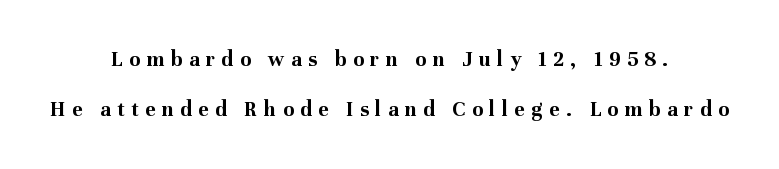
Q: Is the text bold? A: Yes.
Q: Is the text italic (slanted)? A: No, it is upright.
Q: Is the text underlined? A: No.
Q: How is the paragraph aligned? A: Centered.
Q: Is the spacing between letters normal or unusually wide? A: Unusually wide.
Q: Is the spacing between lines tight, normal or loose? A: Loose.
